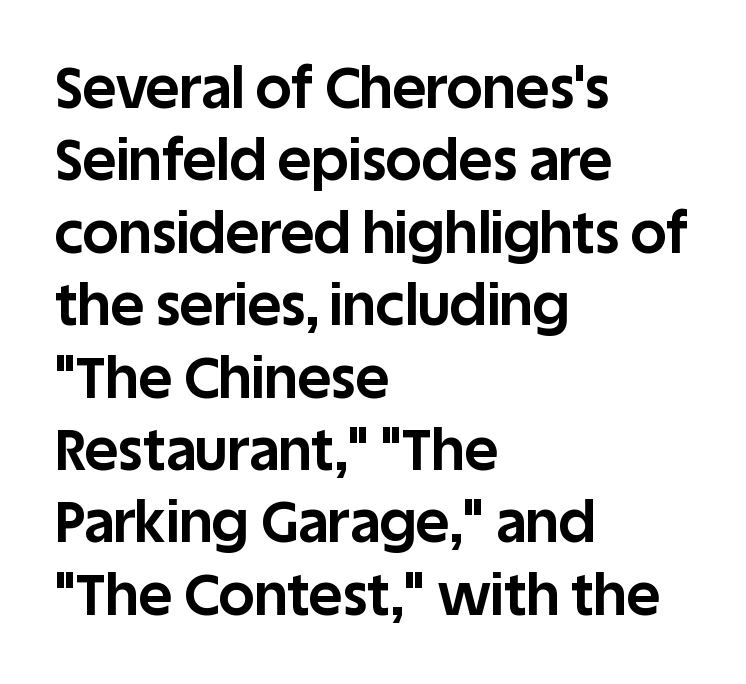
The image shows 57 px bold sans-serif type, upright; set left-aligned, normal line spacing (1.27x), normal letter spacing, not underlined; low stroke contrast and a large x-height.
